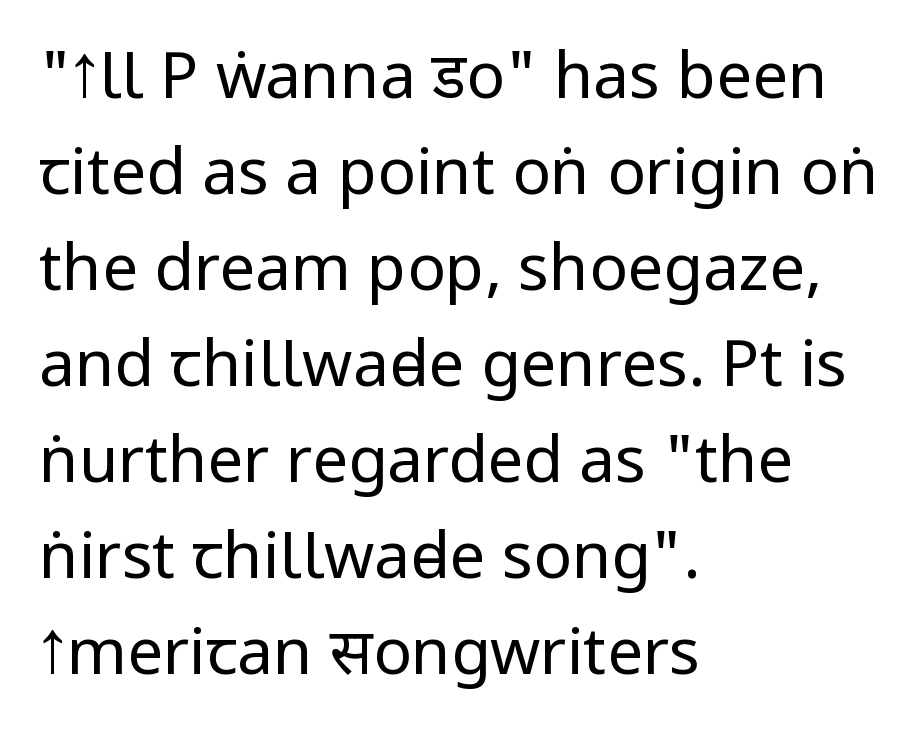
Rows of type keep a routine distance in the vertical direction. Nope, not italic — everything's standing straight. This rendering leaves character spacing at its baseline value. The designer went with a sans here, leaving each stem footless.
